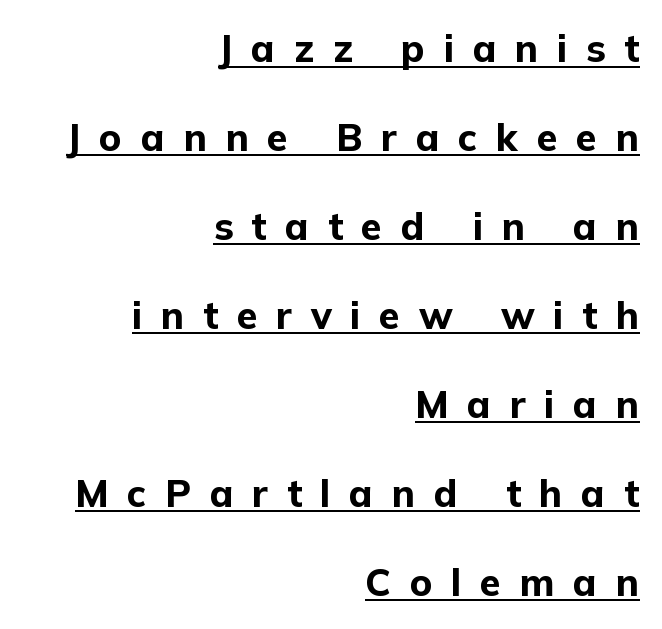
Stroke terminals: plain, sans-serif. Do the characters align in a grid? No, the font is proportional. Quick note: interline space is abundant. The passage shown is underscored from start to finish. The letters are spread apart with noticeably loose tracking.
